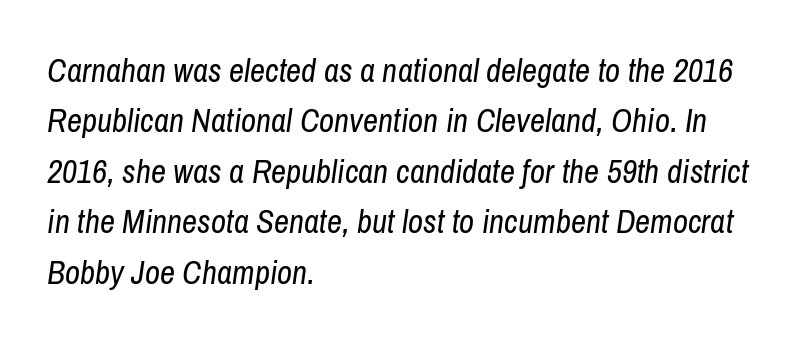
The image shows 33 px regular-weight, condensed type, italic (leaning right); set left-aligned, normal line spacing (1.53x), normal letter spacing, not underlined; low stroke contrast and a medium x-height.
